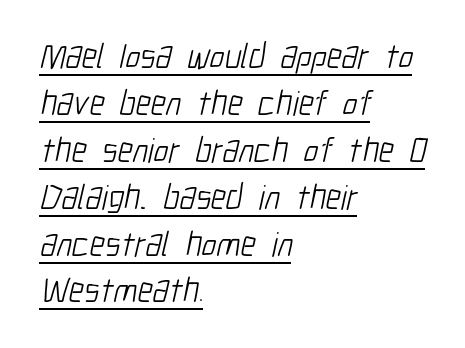
The image shows 35 px light, condensed sans-serif type; set left-aligned, normal line spacing (1.34x), normal letter spacing, underlined; low stroke contrast and a medium x-height.
